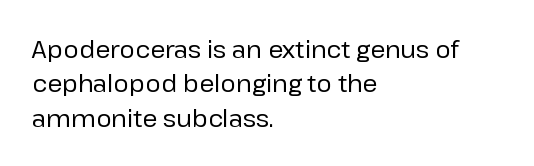
{"italic": "no", "bold": "no", "underline": "no", "align": "left", "line_spacing": "normal", "line_spacing_ratio": 1.43, "letter_spacing": "normal", "letter_spacing_em": 0.0, "glyph_px": 24}
